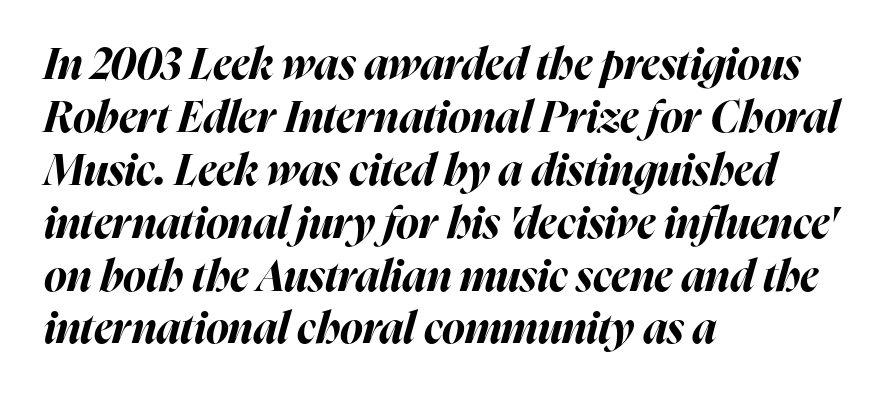
{"italic": "yes", "lean": "right", "slant_degrees": 16, "bold": "yes", "weight": "bold", "width": "normal", "stroke_contrast": "high", "x_height": "medium", "monospaced": "no", "underline": "no", "align": "left", "line_spacing_ratio": 1.23, "letter_spacing": "normal", "letter_spacing_em": 0.0, "glyph_px": 43}
